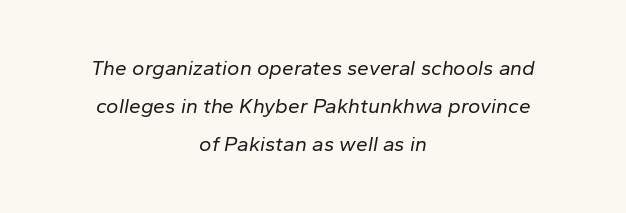
{"italic": "yes", "lean": "right", "slant_degrees": 10, "bold": "no", "underline": "no", "align": "center", "line_spacing_ratio": 1.82, "letter_spacing": "normal", "letter_spacing_em": 0.0, "glyph_px": 21}
